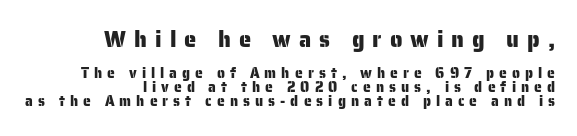
Q: Is the text italic (slanted)? A: No, it is upright.
Q: Is the text underlined? A: No.
Q: How is the paragraph aligned? A: Right-aligned.
Q: Is the spacing between letters normal or unusually wide? A: Unusually wide.
Q: Is the spacing between lines tight, normal or loose? A: Tight.
Q: Which block of text is set in a larger size, the first (top) or the second (bottom)? A: The first (top) one.
